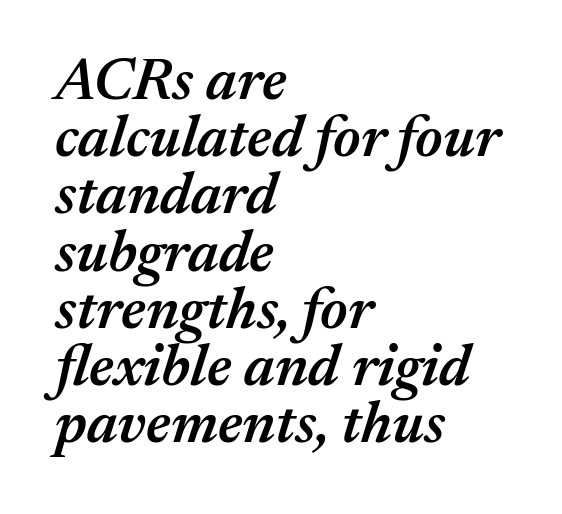
{"italic": "yes", "lean": "right", "slant_degrees": 17, "bold": "semi", "weight": "semibold", "width": "normal", "stroke_contrast": "medium", "x_height": "medium", "monospaced": "no", "underline": "no", "align": "left", "line_spacing": "tight", "line_spacing_ratio": 0.97, "letter_spacing": "normal", "letter_spacing_em": 0.0, "glyph_px": 59}
